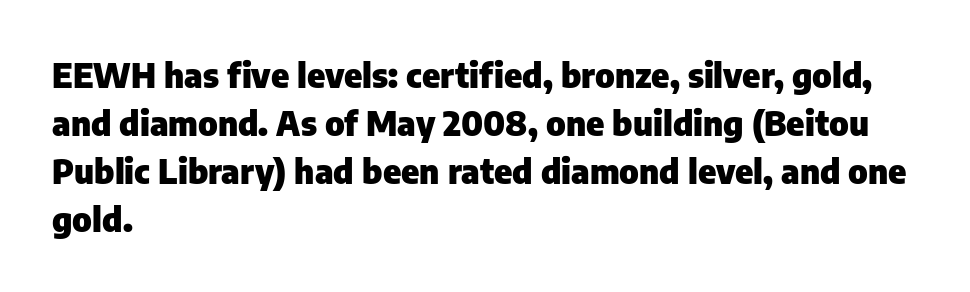
Q: Is the text bold? A: Yes.
Q: Is the text italic (slanted)? A: No, it is upright.
Q: Is the typeface a serif or a sans-serif typeface? A: Sans-serif.
Q: Is the text underlined? A: No.
Q: How is the paragraph aligned? A: Left-aligned.
Q: Is the spacing between letters normal or unusually wide? A: Normal.
Q: Is the spacing between lines tight, normal or loose? A: Normal.
Q: Width (condensed, normal, or wide)? A: Normal.
Q: Stroke contrast? A: Low.
Q: x-height? A: Medium.
Q: Monospaced? A: No.
